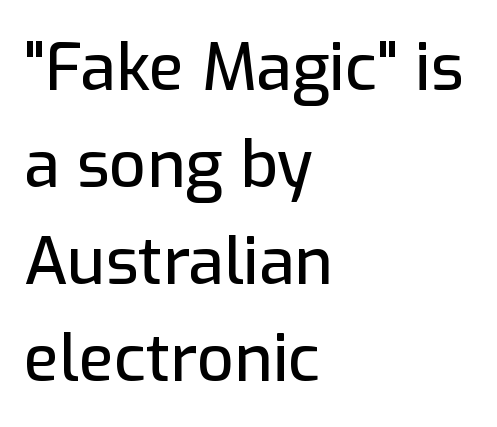
These lines sit exactly where default settings would place them. Here the designer chose a conventional face with non-uniform glyph widths. These lines are composed in type without serifs. Decoration check: the copy has no underline. Tracking here is standard; glyphs follow each other at the usual distance.
